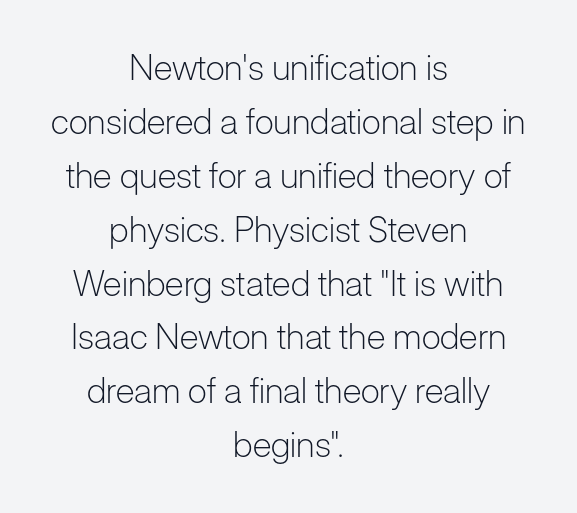
Reading down the column, the eye jumps a familiar distance to each next line. Think of a printed novel: that variable character pitch is what you see here. Default kerning and tracking; the words read as compact shapes. The lettering stays uniformly vertical, giving the passage a roman look.
